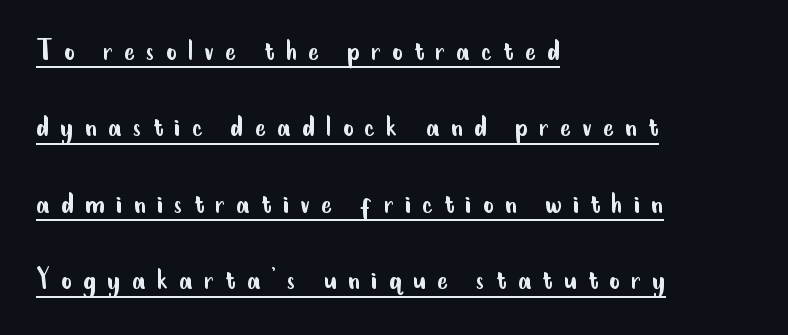
Q: Is the text bold? A: No.
Q: Is the text italic (slanted)? A: No, it is upright.
Q: Is the typeface a serif or a sans-serif typeface? A: Sans-serif.
Q: Is the text underlined? A: Yes.
Q: How is the paragraph aligned? A: Left-aligned.
Q: Is the spacing between letters normal or unusually wide? A: Unusually wide.
Q: Is the spacing between lines tight, normal or loose? A: Loose.
Q: Width (condensed, normal, or wide)? A: Condensed.
Q: Stroke contrast? A: Low.
Q: x-height? A: Small.
Q: Monospaced? A: No.
